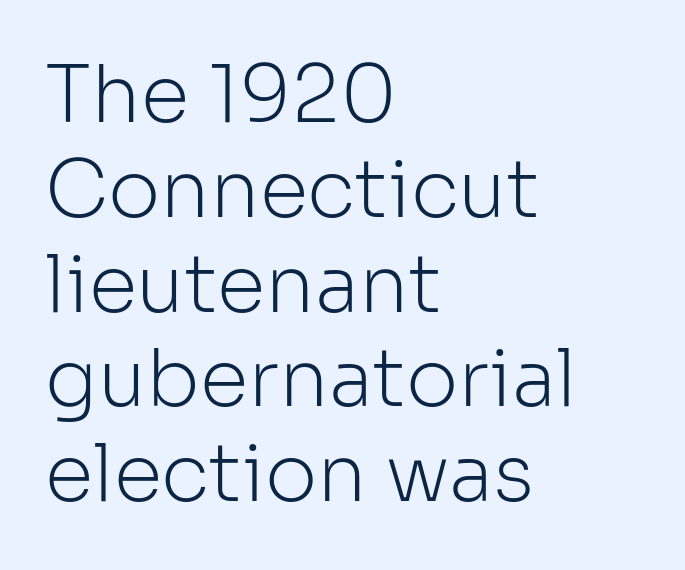
{"serif": "no", "italic": "no", "bold": "no", "weight": "light", "width": "normal", "stroke_contrast": "low", "x_height": "medium", "monospaced": "no", "underline": "no", "align": "left", "line_spacing_ratio": 1.2, "letter_spacing": "normal", "letter_spacing_em": 0.0, "glyph_px": 79}
